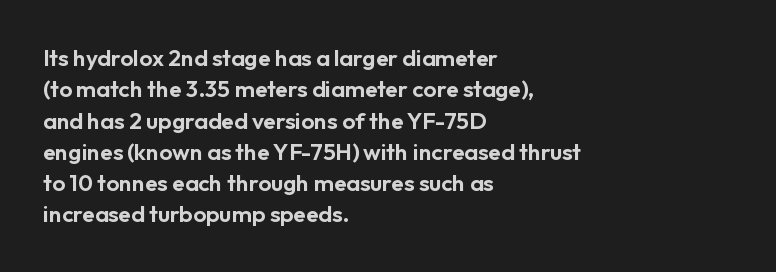
{"italic": "no", "underline": "no", "align": "left", "line_spacing": "normal", "line_spacing_ratio": 1.36, "letter_spacing": "normal", "letter_spacing_em": 0.0, "glyph_px": 23}
